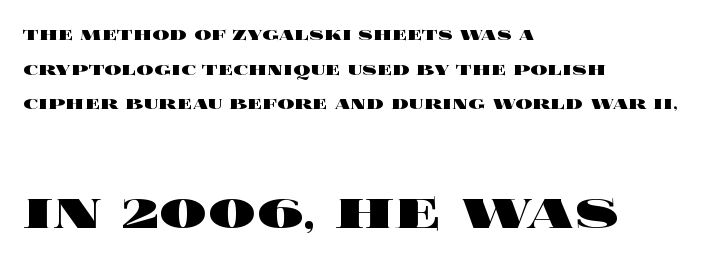
{"italic": "no", "bold": "yes", "weight": "heavy", "width": "wide", "x_height": "large", "monospaced": "no", "underline": "no", "align": "left", "line_spacing": "normal", "line_spacing_ratio": 1.65, "letter_spacing": "normal", "letter_spacing_em": 0.0, "larger_block": "second", "size_ratio": 3.05, "glyph_px": 64}
